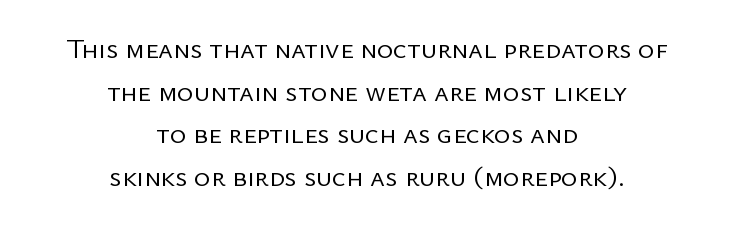
The gaps between neighbouring characters are ordinary and unremarkable. Rows of type keep a routine distance in the vertical direction. A typesetter would call this proportional, since set widths differ per character. Stroke mass is kept to a normal reading level or below. Ascenders rise straight up at ninety degrees. Quick note: underline off.
